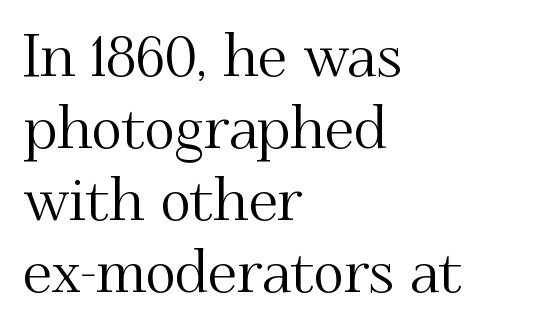
The image shows 59 px serif type, upright; set left-aligned, line spacing 1.22x, normal letter spacing, not underlined; medium stroke contrast and a small x-height.
